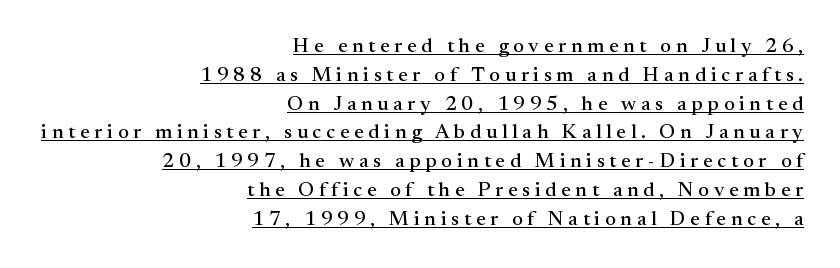
Leading: standard. The letters stand upright; this is a roman face. Students, note that the glyphs here are deliberately spaced far apart. The typesetter has applied underlining to the passage shown. Casual observation: everything's shoved over to the right.
